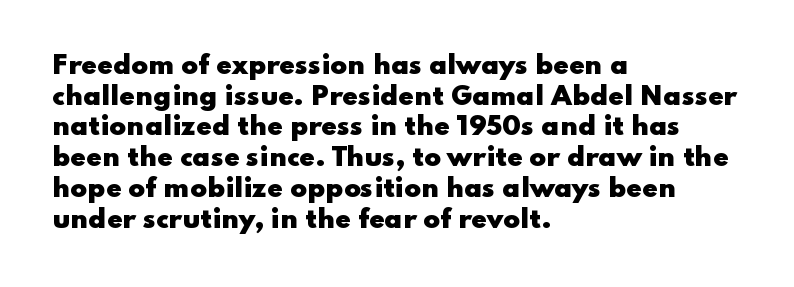
Q: Is the text bold? A: Yes.
Q: Is the text italic (slanted)? A: No, it is upright.
Q: Is the text underlined? A: No.
Q: How is the paragraph aligned? A: Left-aligned.
Q: Is the spacing between letters normal or unusually wide? A: Normal.
